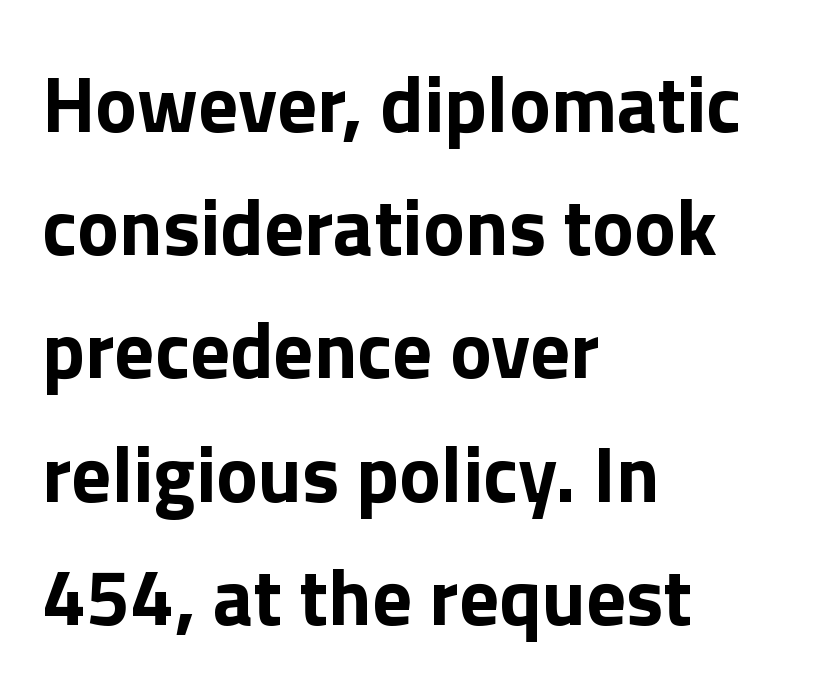
Casual observation: everything's shoved over to the left. Interline gaps are of average width in this sample. Weight check: bold — yes, fully. The passage shown is typeset with a sans-serif family. Students, note that the glyphs here touch the page at normal intervals.
